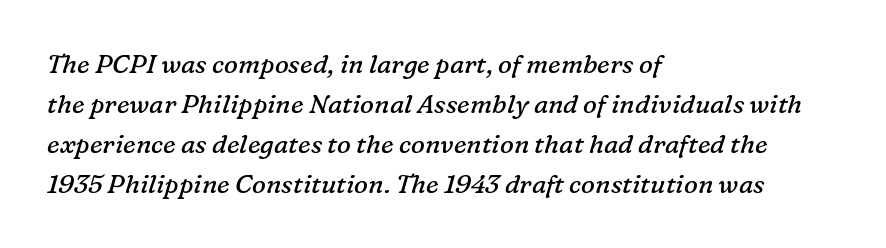
The image shows 26 px text type, italic (leaning right); set left-aligned, normal line spacing (1.54x), normal letter spacing, not underlined.
